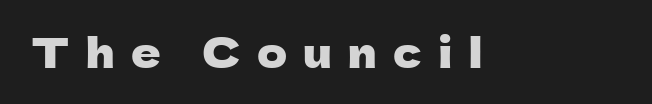
This is roman type, the default non-slanted kind. Display-style spreading of the glyphs; the letterfit is very open. The rendering shows plain stroke endings on the letterforms — a sans-serif design. The letters advance in unequal steps, a hallmark of proportional type. This rendering features lettering with no underline.
